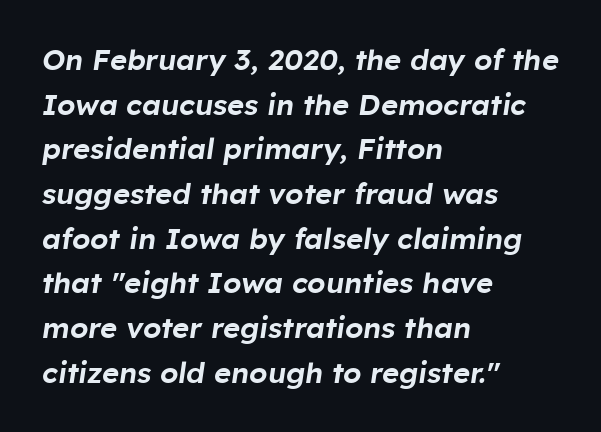
Do the characters align in a grid? No, the font is proportional. Leading: standard. Quick note: underline off. You could call the tracking neutral — neither tight nor loose. Is the type slanted? Yes — the strokes lean at a clear angle.
